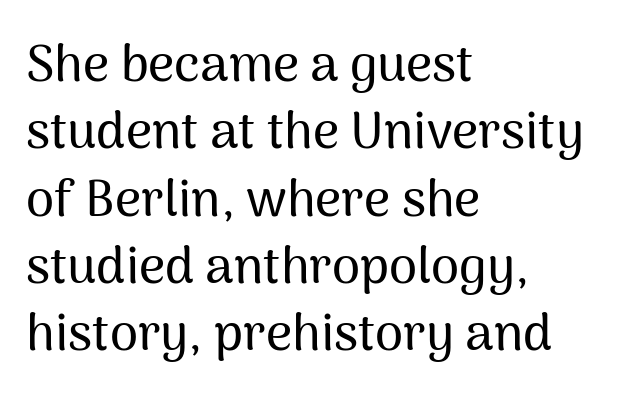
You can tell from the bare stems that sans-serif type was used. Typeset ragged right — the left edge is the straight one. The specimen omits any rule beneath the text block's lines. Does extra space separate the letters? No, they use regular spacing. No italicization has been applied; the sample stays upright. The face used here is proportionally spaced, like ordinary book or web type.
